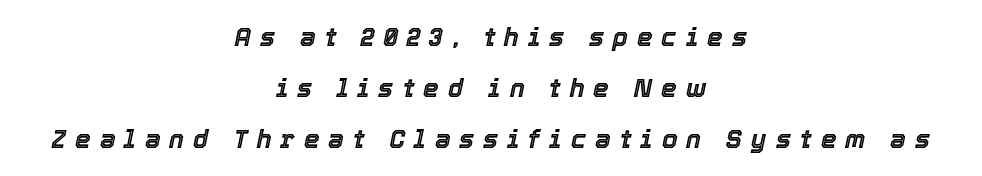
Q: Is the text italic (slanted)? A: Yes, it leans right by about 12 degrees.
Q: Is the text underlined? A: No.
Q: How is the paragraph aligned? A: Centered.
Q: Is the spacing between letters normal or unusually wide? A: Unusually wide.
Q: Is the spacing between lines tight, normal or loose? A: Loose.
